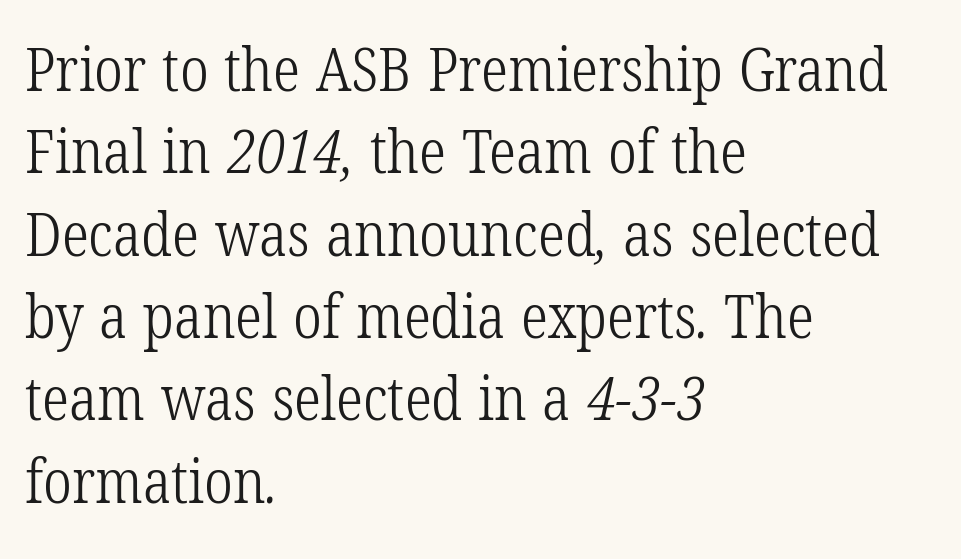
The image shows 61 px light, condensed serif type; set left-aligned, normal line spacing (1.35x), normal letter spacing, not underlined; low stroke contrast and a medium x-height.
